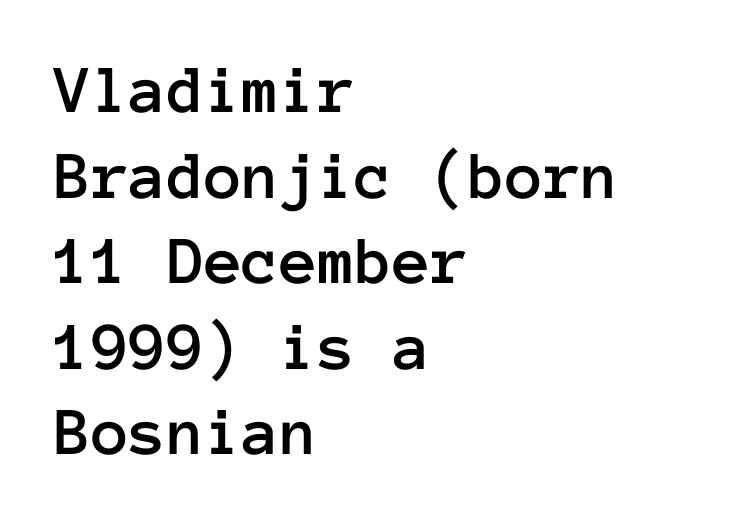
{"italic": "no", "width": "normal", "stroke_contrast": "low", "x_height": "medium", "monospaced": "yes", "underline": "no", "align": "left", "line_spacing_ratio": 1.24, "letter_spacing": "normal", "letter_spacing_em": 0.0, "glyph_px": 69}
